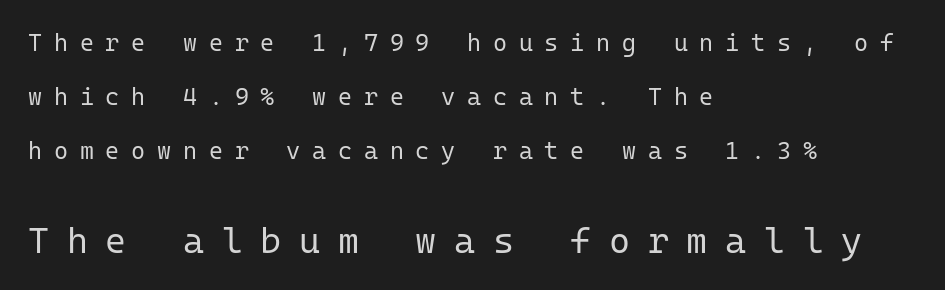
{"serif": "no", "italic": "no", "bold": "no", "weight": "regular", "width": "normal", "stroke_contrast": "low", "x_height": "medium", "monospaced": "yes", "underline": "no", "align": "left", "line_spacing": "loose", "line_spacing_ratio": 2.25, "letter_spacing": "wide", "letter_spacing_em": 0.49, "larger_block": "second", "size_ratio": 1.5, "glyph_px": 36}
